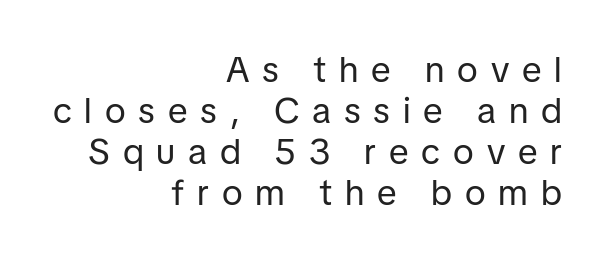
The image shows 36 px regular-weight sans-serif type, upright; set right-aligned, tight line spacing (1.14x), unusually wide letter spacing (+0.36 em), not underlined; low stroke contrast and a medium x-height.
